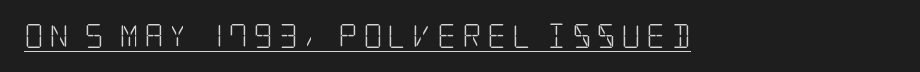
Q: Is the text bold? A: No.
Q: Is the text italic (slanted)? A: No, it is upright.
Q: Is the text underlined? A: Yes.
Q: Is the spacing between letters normal or unusually wide? A: Unusually wide.
